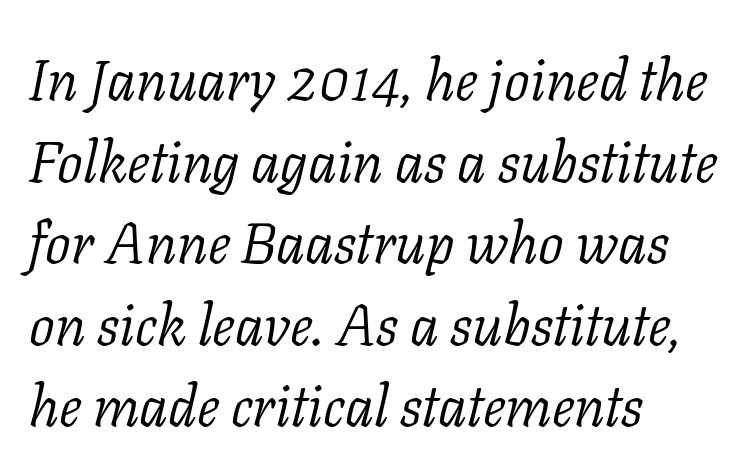
The image shows 57 px light serif type, italic (leaning right); set left-aligned, normal line spacing (1.43x), normal letter spacing, not underlined; low stroke contrast and a medium x-height.
